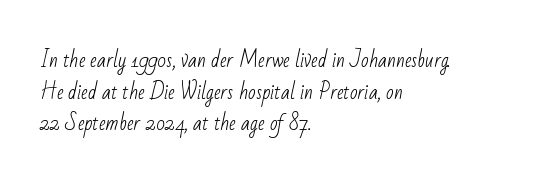
{"bold": "no", "underline": "no", "align": "left", "line_spacing": "normal", "line_spacing_ratio": 1.58, "letter_spacing": "normal", "letter_spacing_em": 0.0, "glyph_px": 20}
